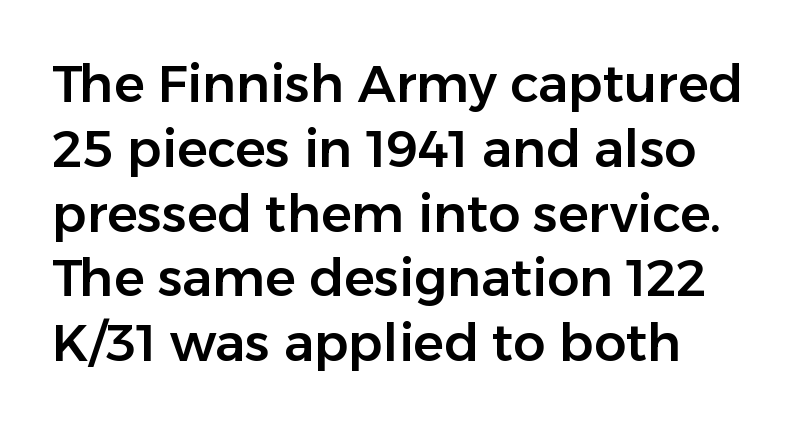
Do the letters lean? They stand straight. You can tell from the bare stems that sans-serif type was used. Caption: standard tracking, unaltered. Has an underline been added? It has not. Spacing verdict: proportional, widths tailored to each character. Rows of type keep a routine distance in the vertical direction.
